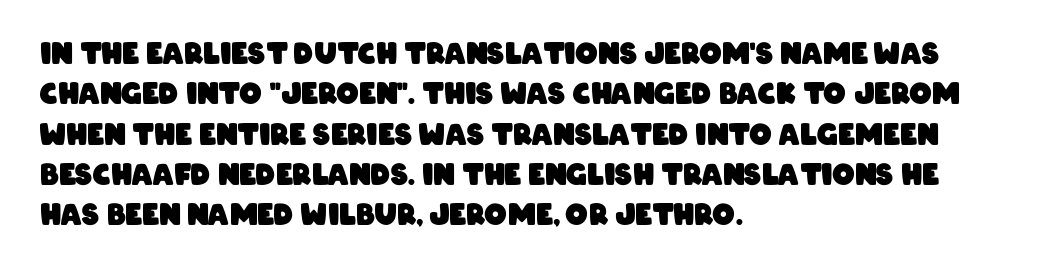
The rows are spaced the way most documents space them. In terms of letterform style, serifs are entirely absent. Observe the ordinary spacing: letters are neighbours, not strangers. Look at the stroke-to-counter ratio: heavy, a bold. All the whitespace from short lines collects on the right. The space beneath each line is pristine and unruled.
